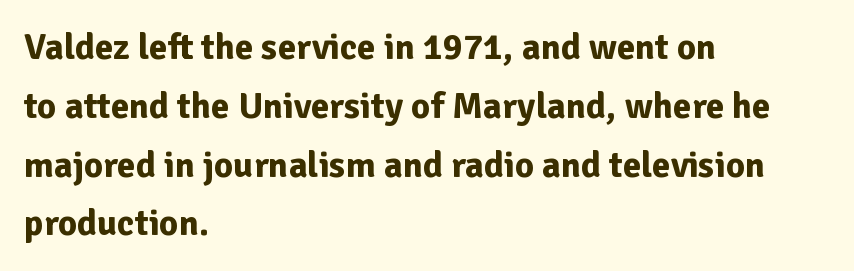
Each word holds together tightly as a unit, with standard inter-letter gaps. The space directly below the letters is spotless. Every letter is thick-stroked: bold, no question. These lines were composed using upright roman letters. Is there much room between lines? A standard amount, neither cramped nor airy. Are there feet on the stems? There aren't — it's a sans.
